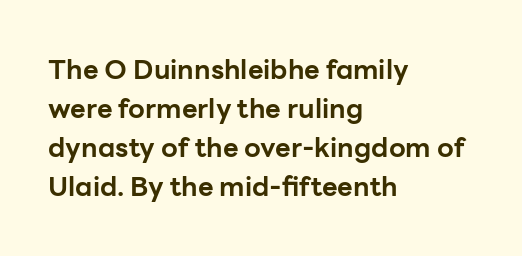
Q: Is the text bold? A: Yes.
Q: Is the text italic (slanted)? A: No, it is upright.
Q: Is the text underlined? A: No.
Q: How is the paragraph aligned? A: Left-aligned.
Q: Is the spacing between letters normal or unusually wide? A: Normal.
Q: Is the spacing between lines tight, normal or loose? A: Normal.
